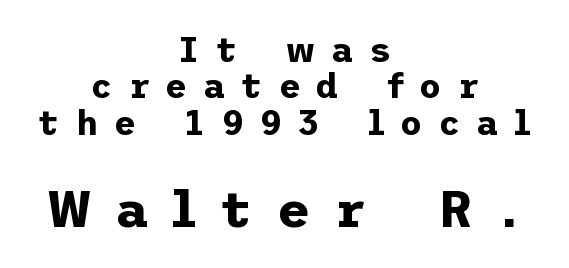
The image shows 51 px bold sans-serif type, upright; set centered, tight line spacing (1.07x), unusually wide letter spacing (+0.46 em), not underlined; the second (bottom) block is 1.5x larger; low stroke contrast and a medium x-height.
